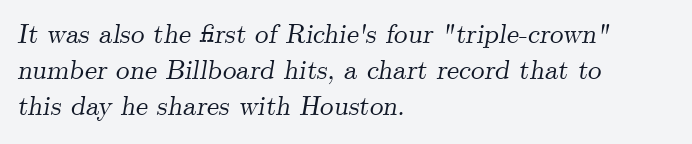
How are the letters spaced? Ordinarily, with no added tracking. The baseline area is clear. Compared with ordinary roman type, these characters are visibly tilted. Baseline-to-baseline distance is the conventional proportion of letter height.
